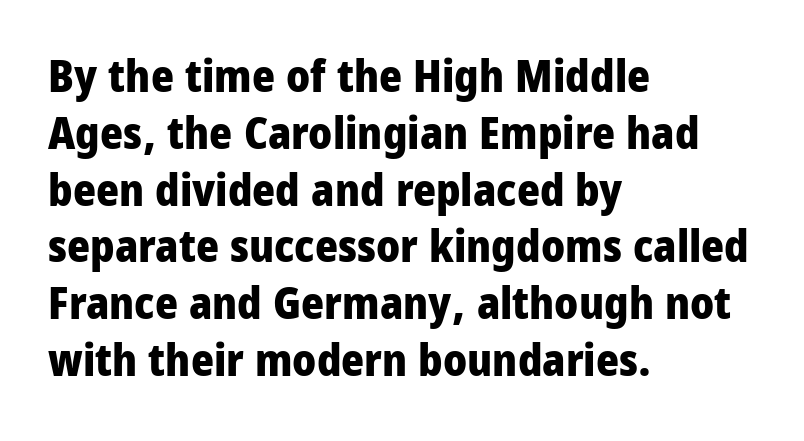
{"serif": "no", "italic": "no", "bold": "yes", "weight": "heavy", "width": "condensed", "stroke_contrast": "low", "x_height": "large", "monospaced": "no", "underline": "no", "align": "left", "line_spacing": "normal", "line_spacing_ratio": 1.29, "letter_spacing": "normal", "letter_spacing_em": 0.0, "glyph_px": 44}
